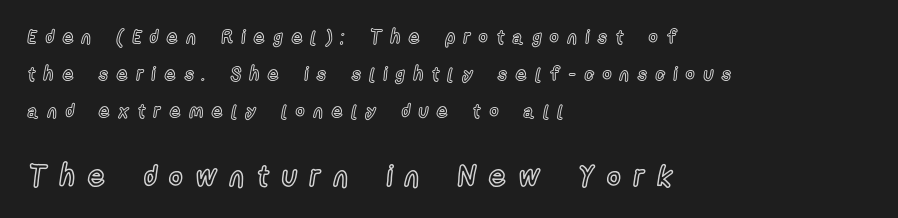
The image shows 29 px condensed type; set left-aligned, loose line spacing (1.94x), unusually wide letter spacing (+0.46 em), not underlined; the second (bottom) block is 1.53x larger; a medium x-height.
